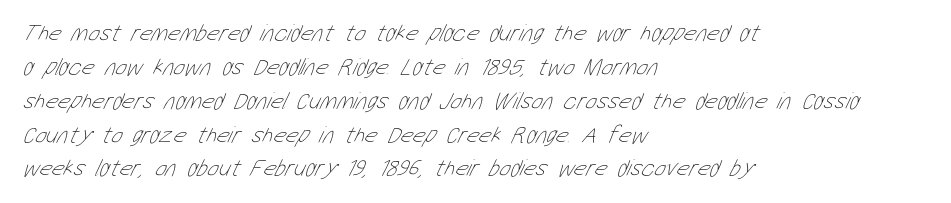
Summary of vertical rhythm: regular, with standard interline spacing. Notice how the passage keeps a crisp vertical edge on the left only. The weight tops out at a normal text grade. Nobody touched the tracking dial on this one.
